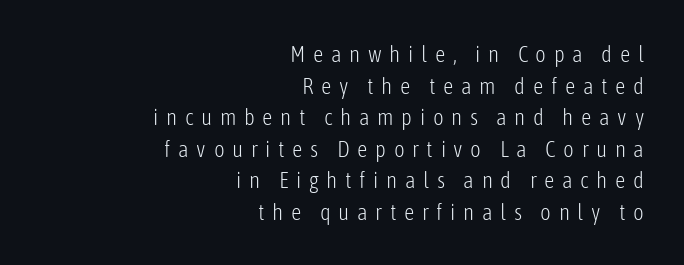
{"italic": "no", "bold": "no", "underline": "no", "align": "right", "line_spacing": "normal", "line_spacing_ratio": 1.37, "letter_spacing": "wide", "letter_spacing_em": 0.33, "glyph_px": 23}
